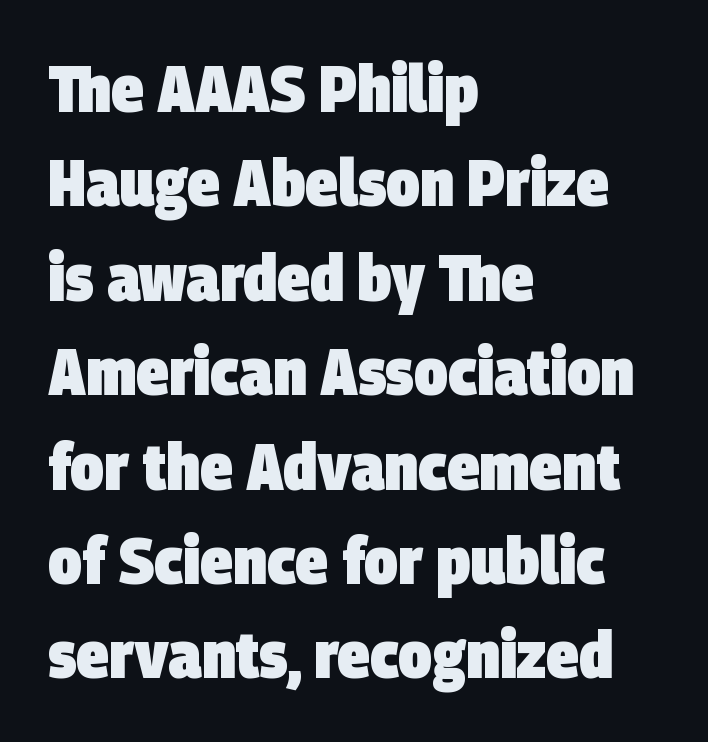
Decoration check: the copy has no underline. The passage shown stacks its lines at a standard gap. The passage shown is typed in a proportional face where columns would drift. One-word summary of the alignment: left. Are there feet on the stems? There aren't — it's a sans.
